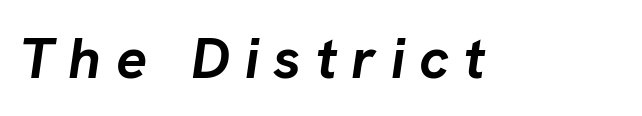
Q: Is the text bold? A: Yes.
Q: Is the text italic (slanted)? A: Yes, it leans right by about 8 degrees.
Q: Is the text underlined? A: No.
Q: Is the spacing between letters normal or unusually wide? A: Unusually wide.
Q: Width (condensed, normal, or wide)? A: Normal.
Q: Stroke contrast? A: Low.
Q: x-height? A: Medium.
Q: Monospaced? A: No.
